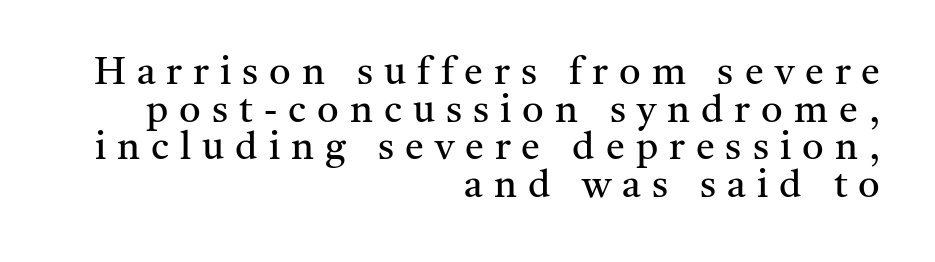
A serif font was chosen for this passage. The lettering holds an erect, upright posture throughout. The letters advance in unequal steps, a hallmark of proportional type. Between one letter and the next there's a generous, obvious gap.
